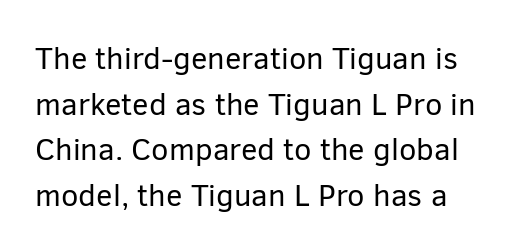
Q: Is the text bold? A: No.
Q: Is the text italic (slanted)? A: No, it is upright.
Q: Is the typeface a serif or a sans-serif typeface? A: Sans-serif.
Q: Is the text underlined? A: No.
Q: Is the spacing between letters normal or unusually wide? A: Normal.
Q: Is the spacing between lines tight, normal or loose? A: Normal.
Q: Width (condensed, normal, or wide)? A: Normal.
Q: Stroke contrast? A: Low.
Q: x-height? A: Medium.
Q: Monospaced? A: No.
